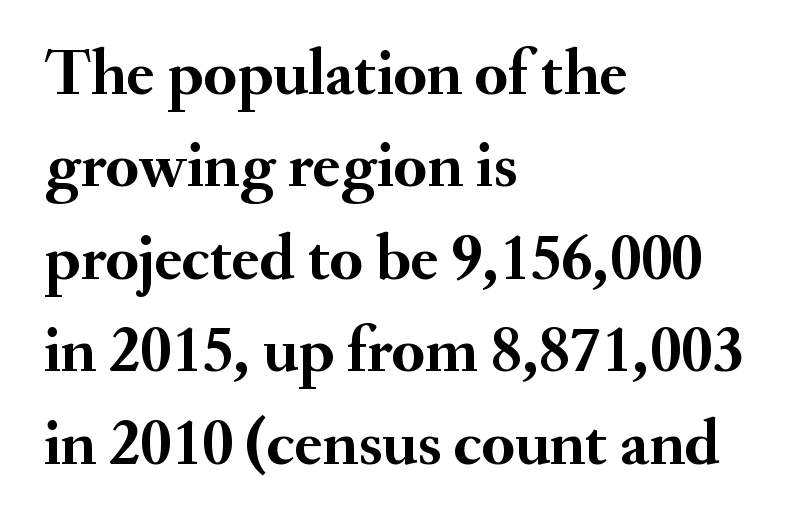
The image shows 66 px semibold serif type, upright; set left-aligned, normal line spacing (1.4x), normal letter spacing, not underlined; medium stroke contrast and a small x-height.
